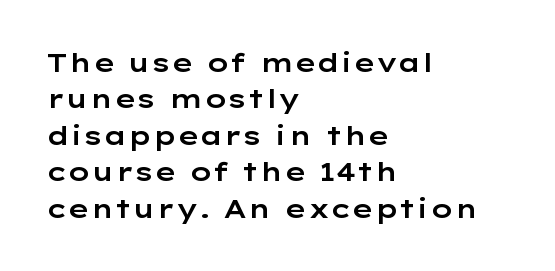
Each line starts at the same left margin while the right side varies. There is no visible air inserted between adjacent glyphs. Baseline-to-baseline distance is the conventional proportion of letter height. No italicization has been applied; the sample stays upright.
